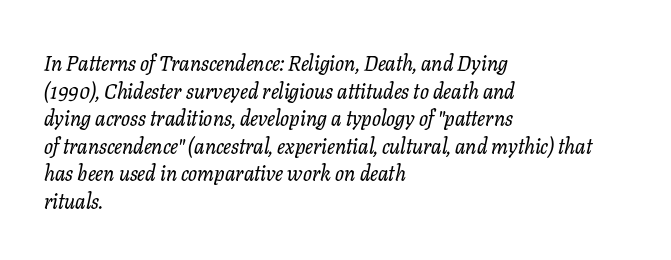
Honestly, the letter spacing is just normal — you wouldn't notice it. The text carries the slant typical of an italic or oblique font. Leading: standard. The zone under the glyphs is completely vacant. A student would call this left alignment; a typographer would say flush left, rag right.
